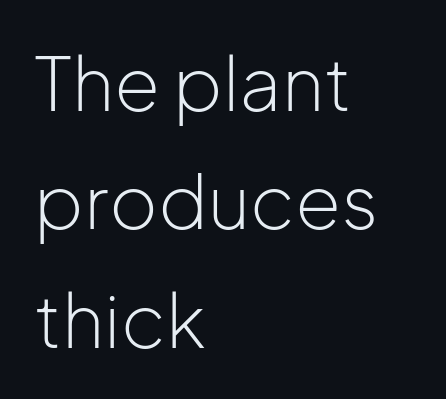
{"serif": "no", "italic": "no", "bold": "no", "weight": "light", "width": "normal", "stroke_contrast": "low", "x_height": "medium", "monospaced": "no", "underline": "no", "align": "left", "line_spacing": "normal", "line_spacing_ratio": 1.6, "letter_spacing": "normal", "letter_spacing_em": 0.0, "glyph_px": 74}
